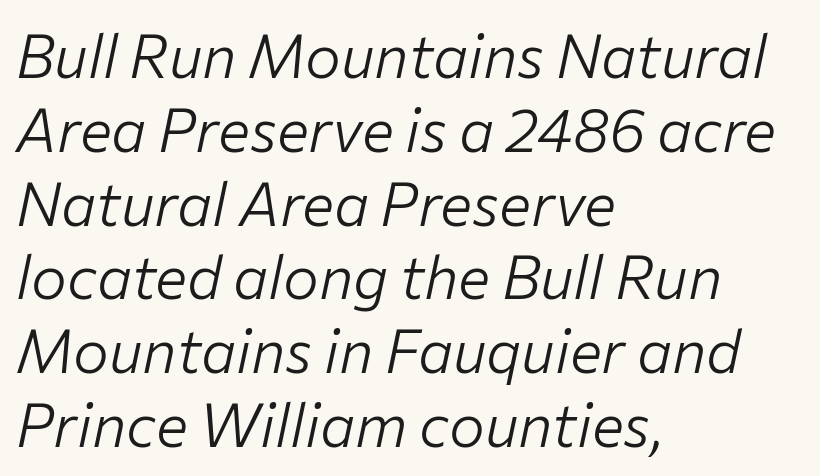
Q: Is the text bold? A: No.
Q: Is the text italic (slanted)? A: Yes, it leans right by about 12 degrees.
Q: Is the text underlined? A: No.
Q: How is the paragraph aligned? A: Left-aligned.
Q: Is the spacing between letters normal or unusually wide? A: Normal.
Q: Width (condensed, normal, or wide)? A: Normal.
Q: Stroke contrast? A: Low.
Q: x-height? A: Medium.
Q: Monospaced? A: No.
